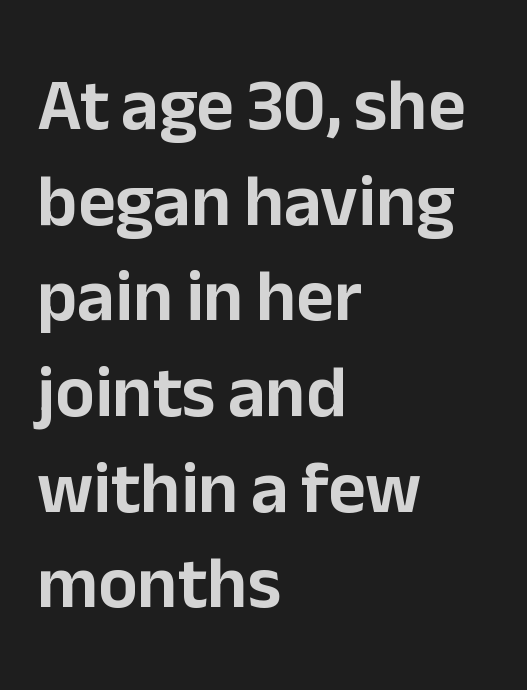
Q: Is the text italic (slanted)? A: No, it is upright.
Q: Is the typeface a serif or a sans-serif typeface? A: Sans-serif.
Q: Is the text underlined? A: No.
Q: How is the paragraph aligned? A: Left-aligned.
Q: Is the spacing between letters normal or unusually wide? A: Normal.
Q: Is the spacing between lines tight, normal or loose? A: Normal.
Q: Width (condensed, normal, or wide)? A: Normal.
Q: Stroke contrast? A: Low.
Q: x-height? A: Medium.
Q: Monospaced? A: No.
